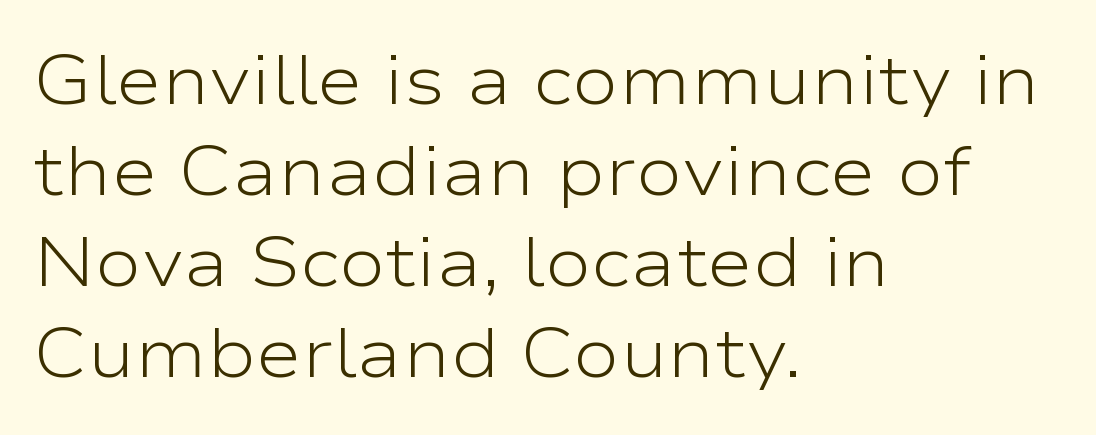
Q: Is the text bold? A: No.
Q: Is the text italic (slanted)? A: No, it is upright.
Q: Is the typeface a serif or a sans-serif typeface? A: Sans-serif.
Q: Is the text underlined? A: No.
Q: How is the paragraph aligned? A: Left-aligned.
Q: Is the spacing between letters normal or unusually wide? A: Normal.
Q: Is the spacing between lines tight, normal or loose? A: Normal.
Q: Width (condensed, normal, or wide)? A: Wide.
Q: Stroke contrast? A: Low.
Q: x-height? A: Medium.
Q: Monospaced? A: No.
